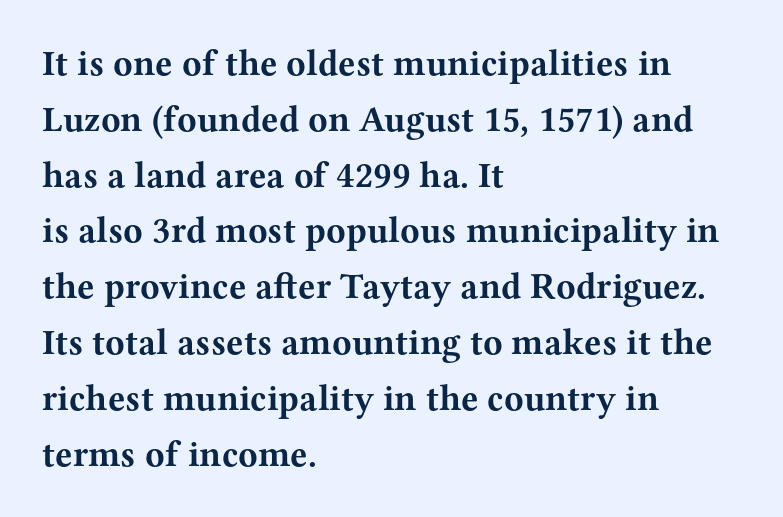
{"serif": "yes", "italic": "no", "bold": "yes", "weight": "bold", "width": "wide", "stroke_contrast": "medium", "x_height": "medium", "monospaced": "no", "underline": "no", "align": "left", "line_spacing": "normal", "line_spacing_ratio": 1.55, "letter_spacing": "normal", "letter_spacing_em": 0.0, "glyph_px": 36}
